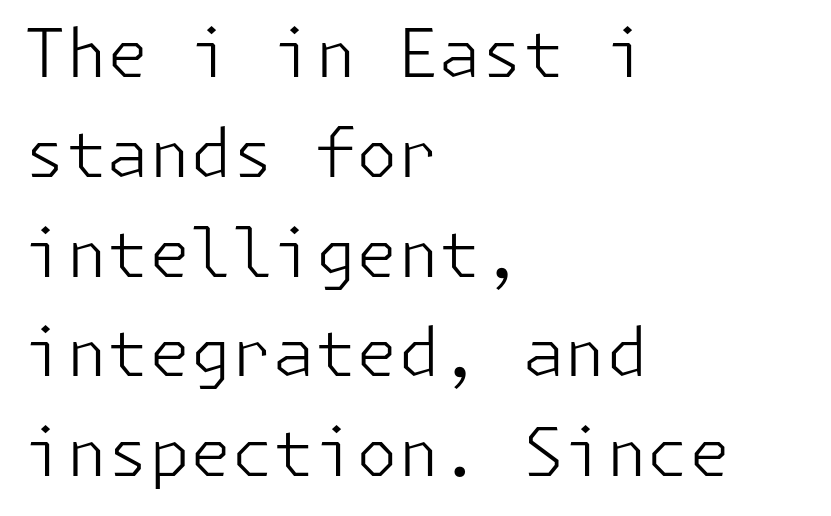
In CSS terms this would be text-align: left. Counters stay open thanks to moderate or lighter strokes. Compared with typical body copy, the letter spacing here is the same. Does the leading feel generous? No, just average.
